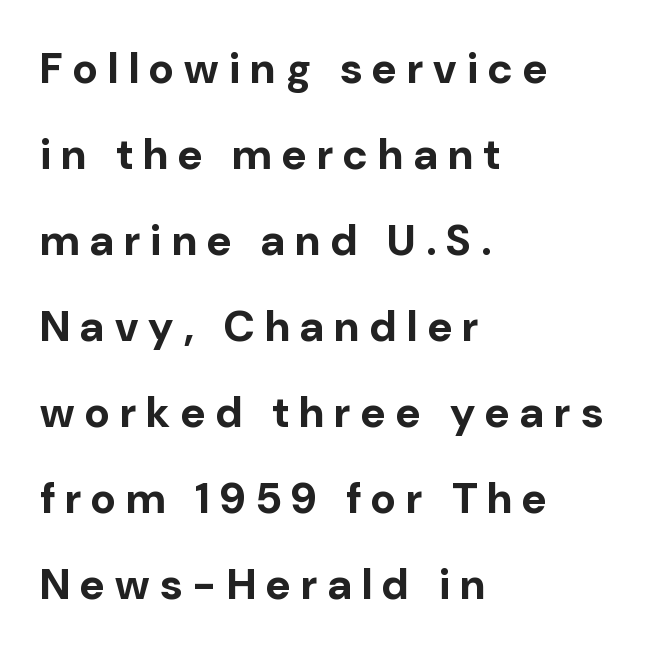
Q: Is the text bold? A: Yes.
Q: Is the text italic (slanted)? A: No, it is upright.
Q: Is the typeface a serif or a sans-serif typeface? A: Sans-serif.
Q: Is the text underlined? A: No.
Q: How is the paragraph aligned? A: Left-aligned.
Q: Is the spacing between letters normal or unusually wide? A: Unusually wide.
Q: Is the spacing between lines tight, normal or loose? A: Loose.
Q: Width (condensed, normal, or wide)? A: Normal.
Q: Stroke contrast? A: Low.
Q: x-height? A: Medium.
Q: Monospaced? A: No.
